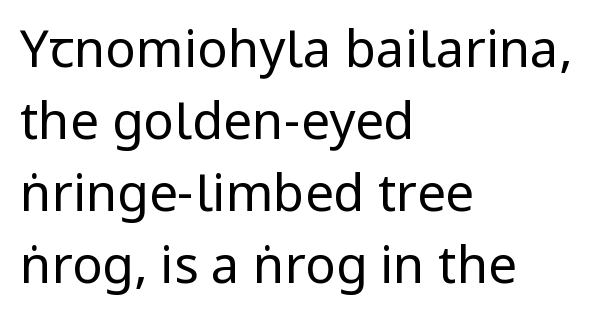
Q: Is the text bold? A: No.
Q: Is the text italic (slanted)? A: No, it is upright.
Q: Is the typeface a serif or a sans-serif typeface? A: Sans-serif.
Q: Is the text underlined? A: No.
Q: How is the paragraph aligned? A: Left-aligned.
Q: Is the spacing between letters normal or unusually wide? A: Normal.
Q: Is the spacing between lines tight, normal or loose? A: Normal.
Q: Width (condensed, normal, or wide)? A: Condensed.
Q: Stroke contrast? A: Low.
Q: x-height? A: Large.
Q: Monospaced? A: No.
